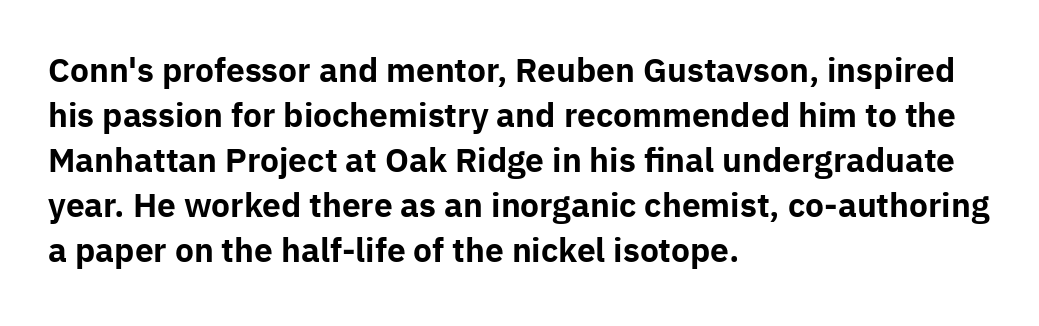
Q: Is the text bold? A: Yes.
Q: Is the text italic (slanted)? A: No, it is upright.
Q: Is the typeface a serif or a sans-serif typeface? A: Sans-serif.
Q: Is the text underlined? A: No.
Q: How is the paragraph aligned? A: Left-aligned.
Q: Is the spacing between letters normal or unusually wide? A: Normal.
Q: Is the spacing between lines tight, normal or loose? A: Normal.
Q: Width (condensed, normal, or wide)? A: Normal.
Q: Stroke contrast? A: Low.
Q: x-height? A: Medium.
Q: Monospaced? A: No.
